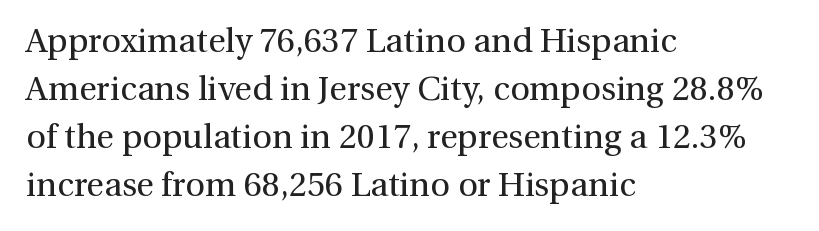
{"serif": "yes", "italic": "no", "bold": "no", "weight": "regular", "width": "normal", "stroke_contrast": "medium", "x_height": "medium", "monospaced": "no", "underline": "no", "align": "left", "line_spacing": "normal", "line_spacing_ratio": 1.41, "letter_spacing": "normal", "letter_spacing_em": 0.0, "glyph_px": 34}
